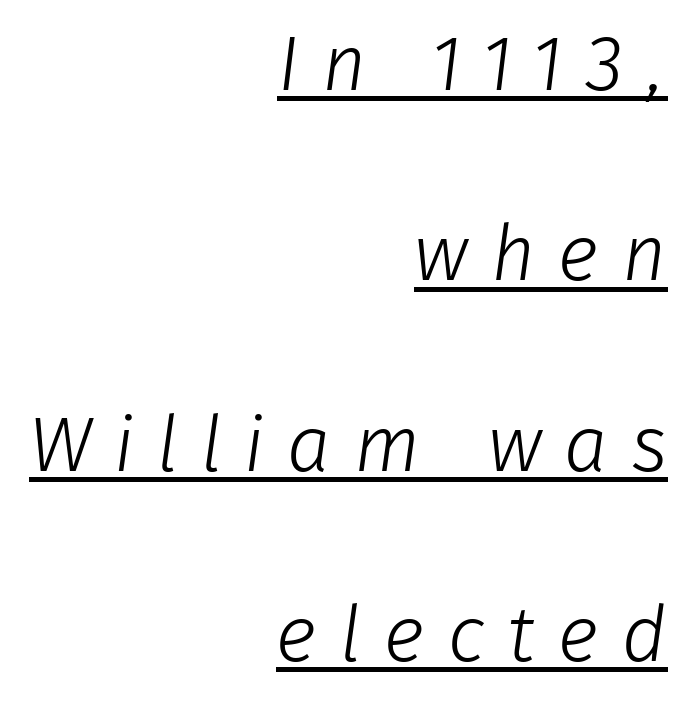
Q: Is the text bold? A: No.
Q: Is the typeface a serif or a sans-serif typeface? A: Sans-serif.
Q: Is the text underlined? A: Yes.
Q: How is the paragraph aligned? A: Right-aligned.
Q: Is the spacing between letters normal or unusually wide? A: Unusually wide.
Q: Is the spacing between lines tight, normal or loose? A: Loose.
Q: Width (condensed, normal, or wide)? A: Normal.
Q: Stroke contrast? A: Low.
Q: x-height? A: Medium.
Q: Monospaced? A: No.
